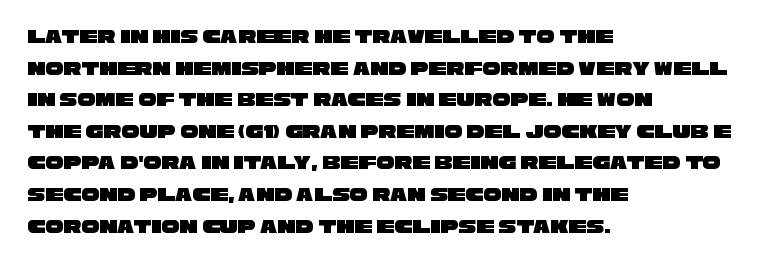
{"underline": "no", "align": "left", "line_spacing": "normal", "line_spacing_ratio": 1.58, "letter_spacing": "normal", "letter_spacing_em": 0.0, "glyph_px": 20}
